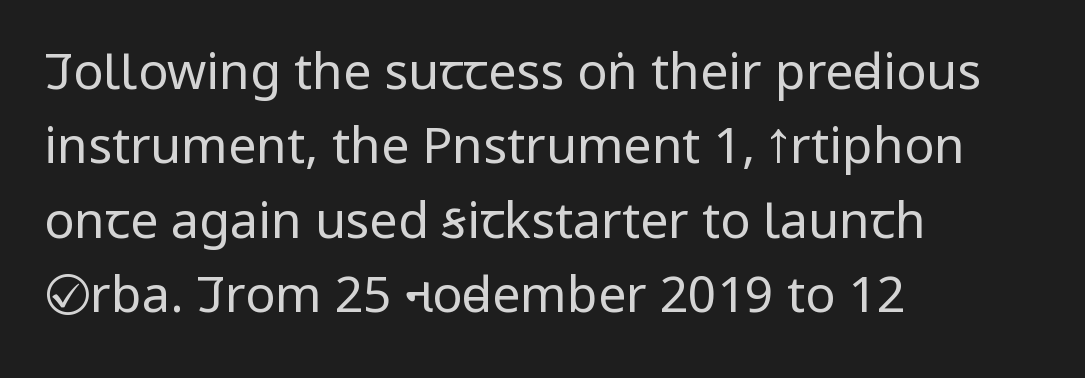
Q: Is the text bold? A: No.
Q: Is the text italic (slanted)? A: No, it is upright.
Q: Is the typeface a serif or a sans-serif typeface? A: Sans-serif.
Q: Is the text underlined? A: No.
Q: How is the paragraph aligned? A: Left-aligned.
Q: Is the spacing between letters normal or unusually wide? A: Normal.
Q: Is the spacing between lines tight, normal or loose? A: Normal.
Q: Width (condensed, normal, or wide)? A: Condensed.
Q: Stroke contrast? A: Low.
Q: x-height? A: Large.
Q: Monospaced? A: No.
